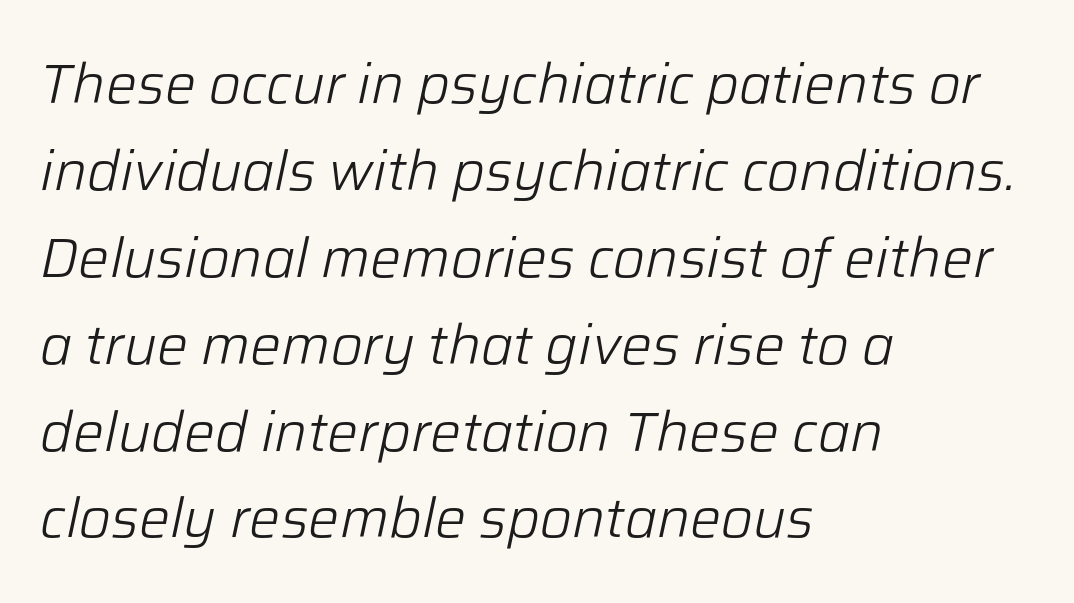
Q: Is the text bold? A: No.
Q: Is the text italic (slanted)? A: Yes, it leans right by about 12 degrees.
Q: Is the text underlined? A: No.
Q: How is the paragraph aligned? A: Left-aligned.
Q: Is the spacing between letters normal or unusually wide? A: Normal.
Q: Is the spacing between lines tight, normal or loose? A: Normal.
Q: Width (condensed, normal, or wide)? A: Normal.
Q: Stroke contrast? A: Low.
Q: x-height? A: Medium.
Q: Monospaced? A: No.
